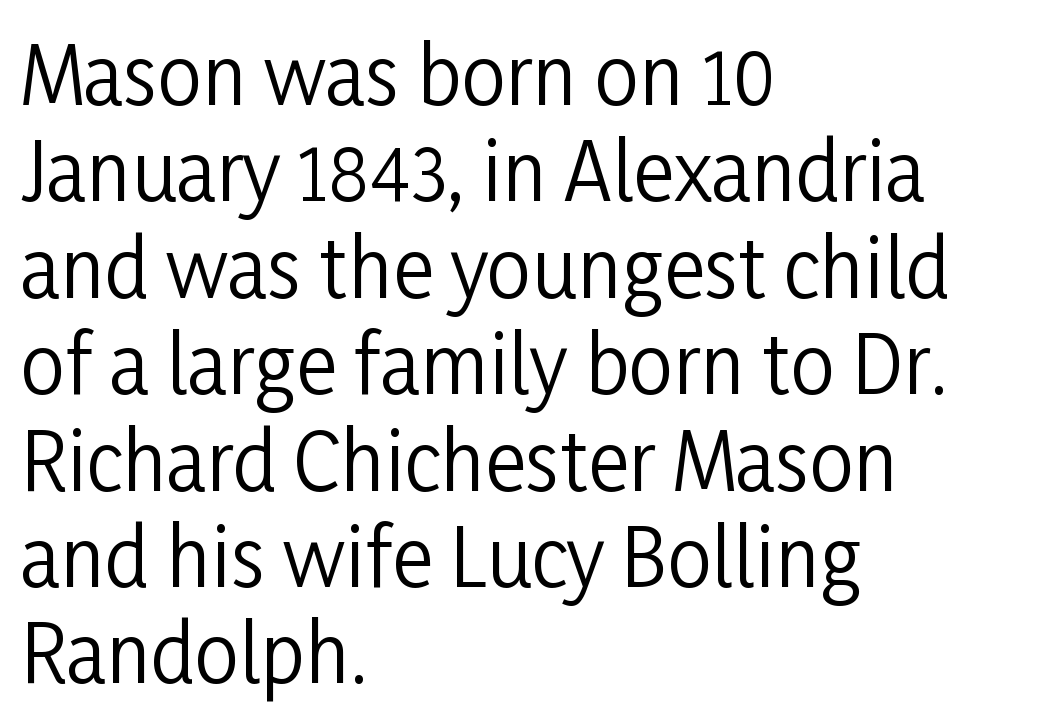
Q: Is the text bold? A: No.
Q: Is the text italic (slanted)? A: No, it is upright.
Q: Is the typeface a serif or a sans-serif typeface? A: Sans-serif.
Q: Is the text underlined? A: No.
Q: How is the paragraph aligned? A: Left-aligned.
Q: Is the spacing between letters normal or unusually wide? A: Normal.
Q: Width (condensed, normal, or wide)? A: Condensed.
Q: Stroke contrast? A: Low.
Q: x-height? A: Medium.
Q: Monospaced? A: No.
